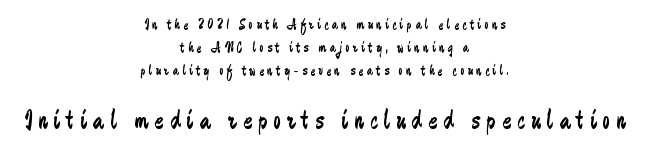
In CSS terms this would be text-align: center. The letterforms stand isolated, each surrounded by extra space. Character size in the trailing block exceeds that of the leading block.
